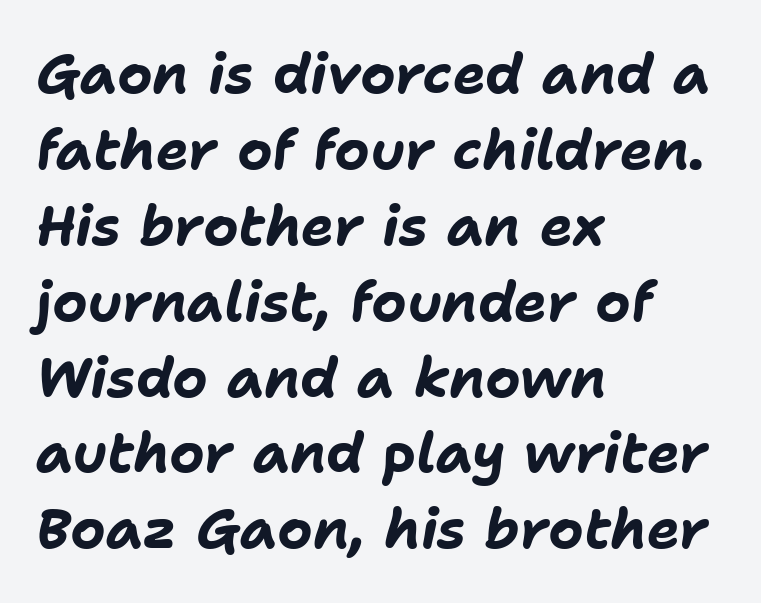
The image shows 55 px bold type, italic (leaning right); set left-aligned, normal line spacing (1.38x), normal letter spacing, not underlined; low stroke contrast and a medium x-height.
